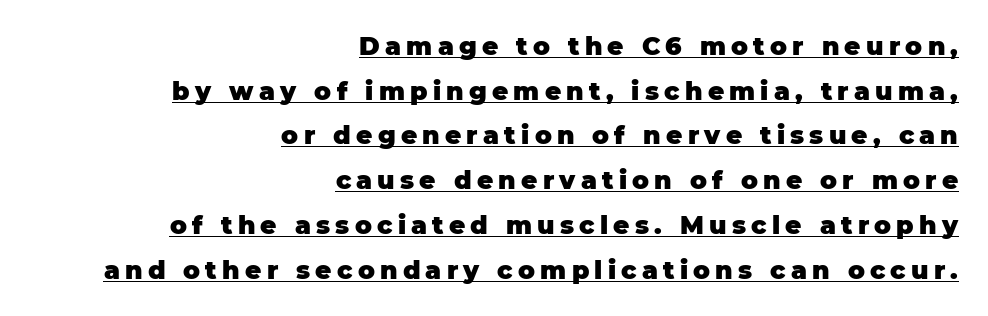
{"italic": "no", "bold": "yes", "underline": "yes", "align": "right", "line_spacing_ratio": 1.79, "letter_spacing": "wide", "letter_spacing_em": 0.21, "glyph_px": 25}
